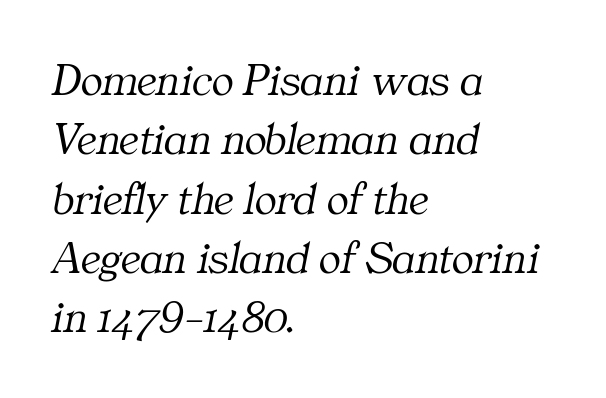
Q: Is the text bold? A: No.
Q: Is the text italic (slanted)? A: Yes, it leans right by about 11 degrees.
Q: Is the typeface a serif or a sans-serif typeface? A: Serif.
Q: Is the text underlined? A: No.
Q: How is the paragraph aligned? A: Left-aligned.
Q: Is the spacing between letters normal or unusually wide? A: Normal.
Q: Is the spacing between lines tight, normal or loose? A: Normal.
Q: Width (condensed, normal, or wide)? A: Normal.
Q: Stroke contrast? A: Medium.
Q: x-height? A: Medium.
Q: Monospaced? A: No.
